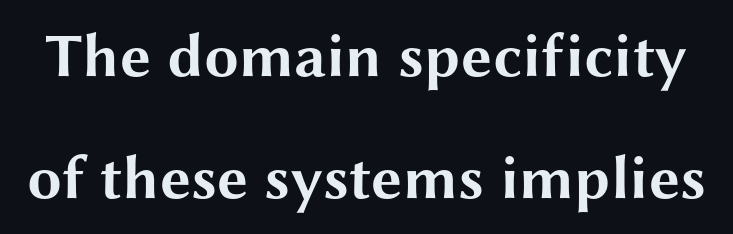
The image shows 62 px bold, wide sans-serif type, upright; set loose line spacing (1.96x), normal letter spacing, not underlined; medium stroke contrast and a medium x-height.
